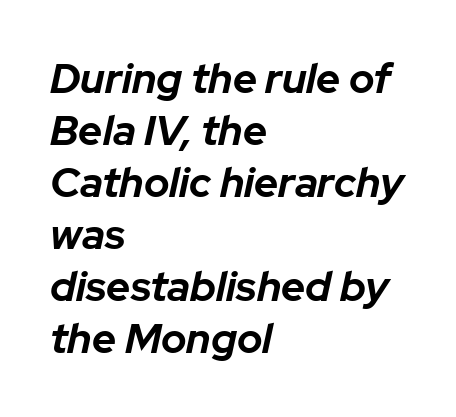
The image shows 42 px bold type, italic (leaning right); set left-aligned, line spacing 1.24x, normal letter spacing, not underlined; low stroke contrast and a medium x-height.
